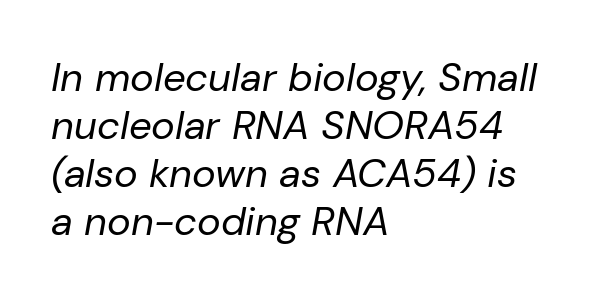
Think of a printed novel: that variable character pitch is what you see here. Does extra space separate the letters? No, they use regular spacing. Would a proofreader flag this as italicized? Yes. Heft: none added — not bold. The lines are quadded left. The baseline area is clear.
